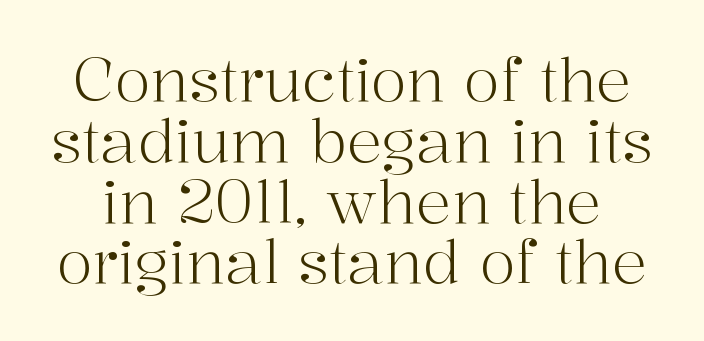
{"serif": "yes", "italic": "no", "bold": "no", "weight": "light", "width": "normal", "stroke_contrast": "high", "x_height": "medium", "monospaced": "no", "underline": "no", "line_spacing": "tight", "line_spacing_ratio": 1.03, "letter_spacing": "normal", "letter_spacing_em": 0.0, "glyph_px": 59}
